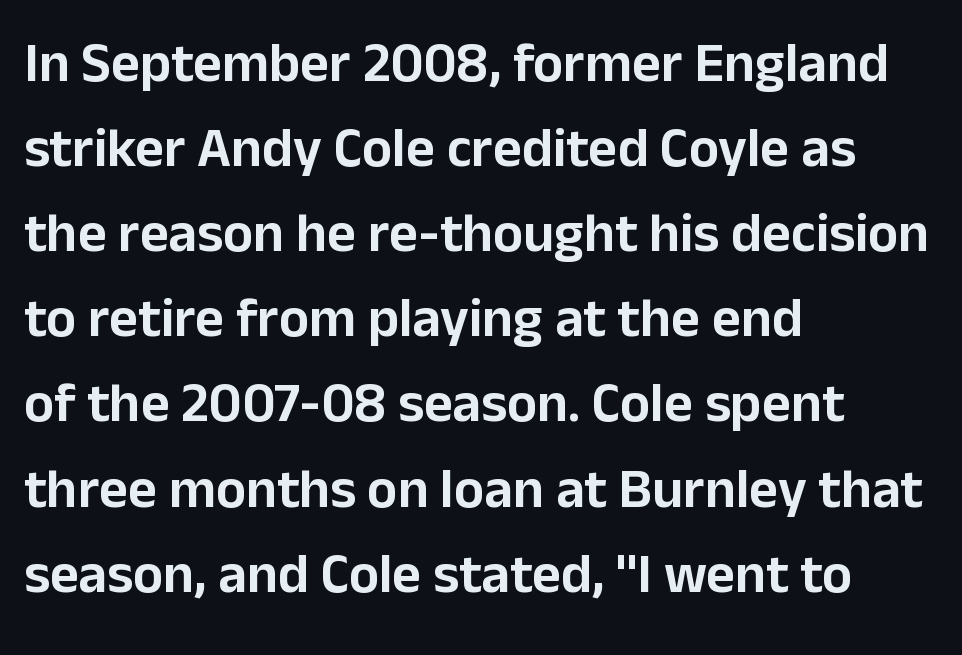
{"serif": "no", "italic": "no", "width": "normal", "stroke_contrast": "low", "x_height": "medium", "monospaced": "no", "underline": "no", "align": "left", "line_spacing": "normal", "line_spacing_ratio": 1.52, "letter_spacing": "normal", "letter_spacing_em": 0.0, "glyph_px": 56}
